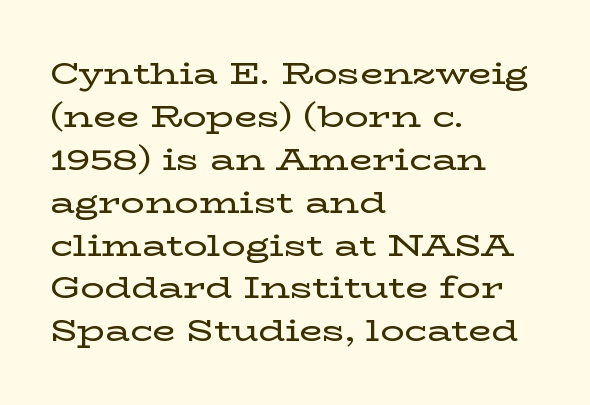
The image shows 30 px wide serif type, upright; set left-aligned, normal line spacing (1.43x), normal letter spacing, not underlined; low stroke contrast and a medium x-height.
